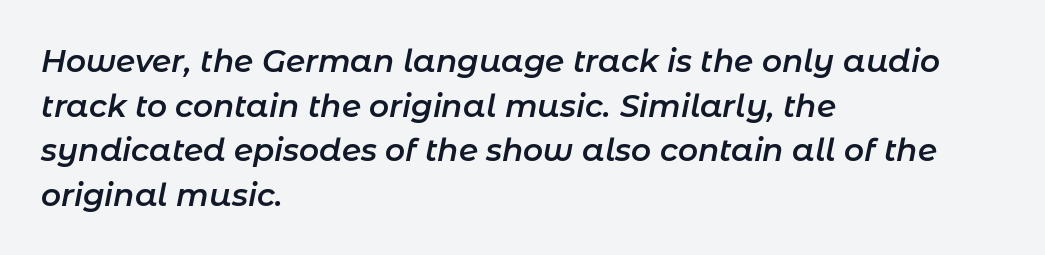
Q: Is the text bold? A: Semi-bold.
Q: Is the text italic (slanted)? A: Yes, it leans right by about 11 degrees.
Q: Is the text underlined? A: No.
Q: How is the paragraph aligned? A: Left-aligned.
Q: Is the spacing between letters normal or unusually wide? A: Normal.
Q: Is the spacing between lines tight, normal or loose? A: Normal.
Q: Width (condensed, normal, or wide)? A: Normal.
Q: Stroke contrast? A: Low.
Q: x-height? A: Medium.
Q: Monospaced? A: No.
